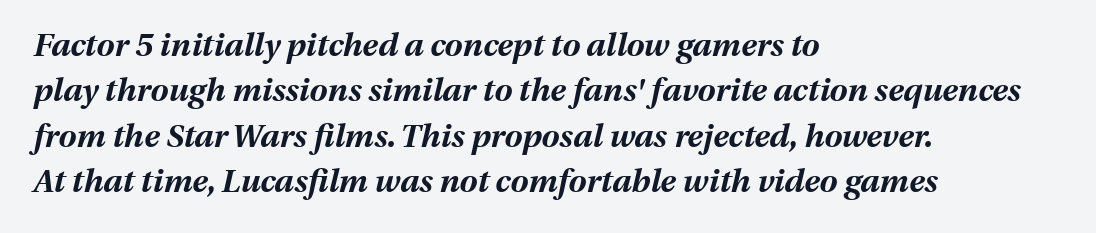
{"italic": "yes", "lean": "right", "slant_degrees": 13, "bold": "yes", "weight": "bold", "width": "normal", "stroke_contrast": "medium", "x_height": "medium", "monospaced": "no", "underline": "no", "align": "left", "line_spacing": "normal", "line_spacing_ratio": 1.42, "letter_spacing": "normal", "letter_spacing_em": 0.0, "glyph_px": 32}
